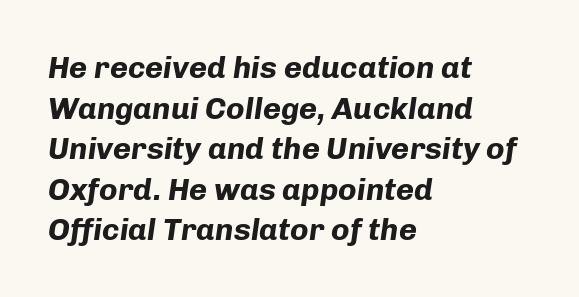
Q: Is the text bold? A: Yes.
Q: Is the text italic (slanted)? A: Yes, it leans right by about 8 degrees.
Q: Is the text underlined? A: No.
Q: How is the paragraph aligned? A: Left-aligned.
Q: Is the spacing between letters normal or unusually wide? A: Normal.
Q: Is the spacing between lines tight, normal or loose? A: Normal.
Q: Width (condensed, normal, or wide)? A: Normal.
Q: Stroke contrast? A: Low.
Q: x-height? A: Medium.
Q: Monospaced? A: No.
